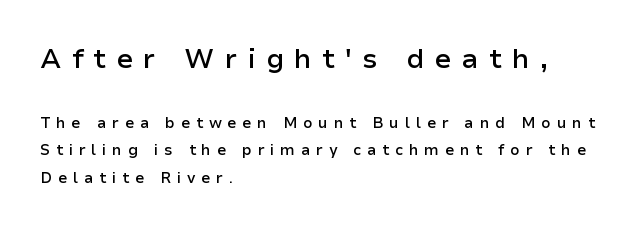
Q: Is the text bold? A: Semi-bold.
Q: Is the text italic (slanted)? A: No, it is upright.
Q: Is the text underlined? A: No.
Q: How is the paragraph aligned? A: Left-aligned.
Q: Is the spacing between letters normal or unusually wide? A: Unusually wide.
Q: Which block of text is set in a larger size, the first (top) or the second (bottom)? A: The first (top) one.
